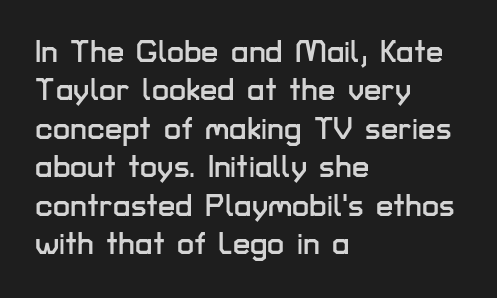
The image shows 31 px sans-serif type, upright; set left-aligned, line spacing 1.24x, normal letter spacing, not underlined; low stroke contrast and a medium x-height.
